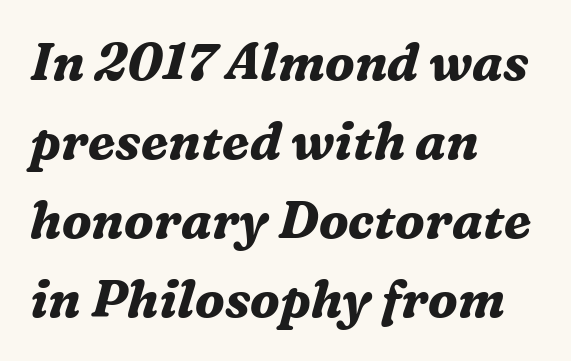
The image shows 51 px bold serif type, italic (leaning right); set left-aligned, normal line spacing (1.55x), normal letter spacing, not underlined; medium stroke contrast and a medium x-height.
